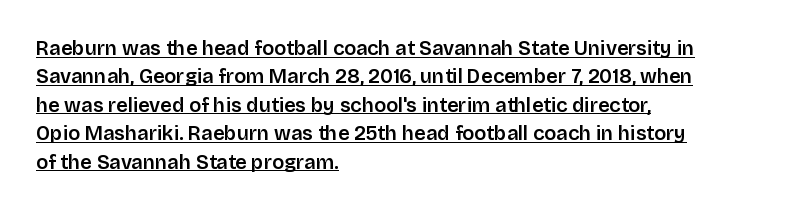
Vertical spacing — default. The lines are quadded left. Tall strokes in this sample are plumb rather than angled. Standard letterfit; no display-style spreading of the glyphs. Underlining? Definitely there.
